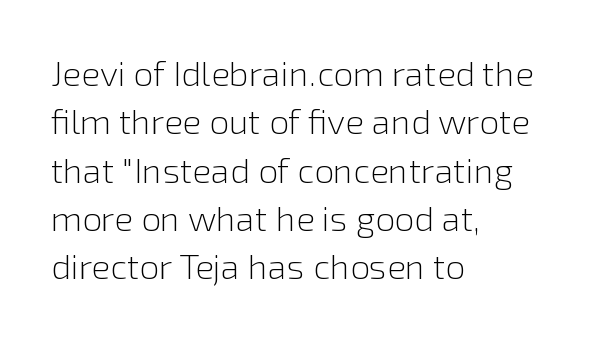
A typesetter would mark this as roman, not italic. Type style note: lacks serifs. Inter-character spacing is left at the font's built-in metrics. Normally led — the rows are evenly, conventionally spaced. The passage is arranged the way most books set body copy — flush left.
